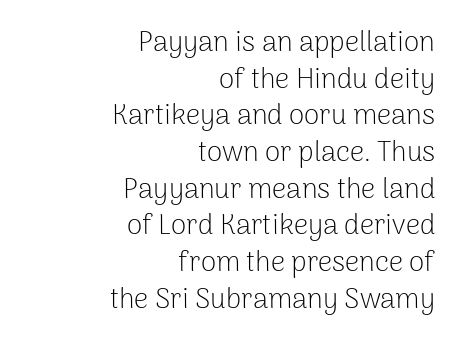
Beneath every word, the page is bare. Compared with a flush-left layout, this one pins lines to the opposite, right side. Students, observe: this is what conventionally led text looks like. Each letter keeps its own natural width here, so spacing adapts to shape. Unbolded letterforms with no extra heft. You can tell from the bare stems that sans-serif type was used.
